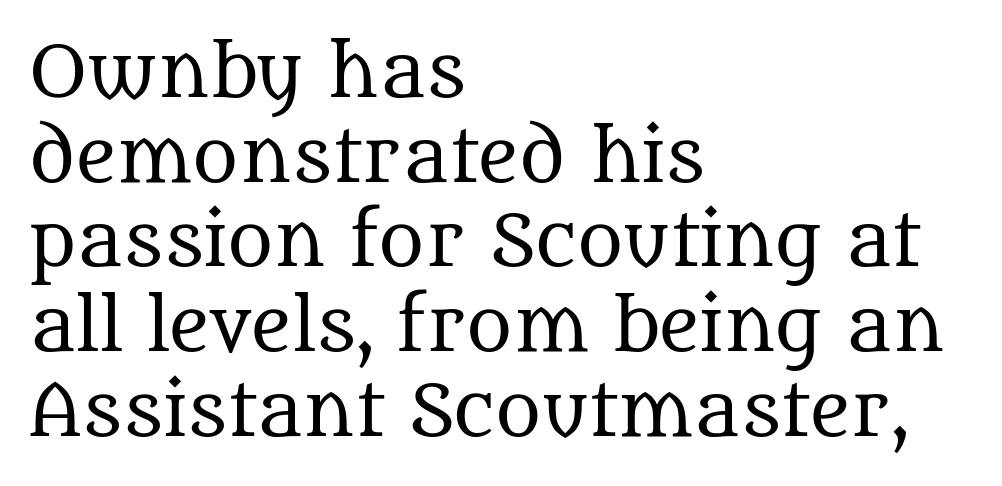
The image shows 70 px regular-weight serif type, upright; set left-aligned, line spacing 1.21x, normal letter spacing, not underlined; medium stroke contrast and a large x-height.
